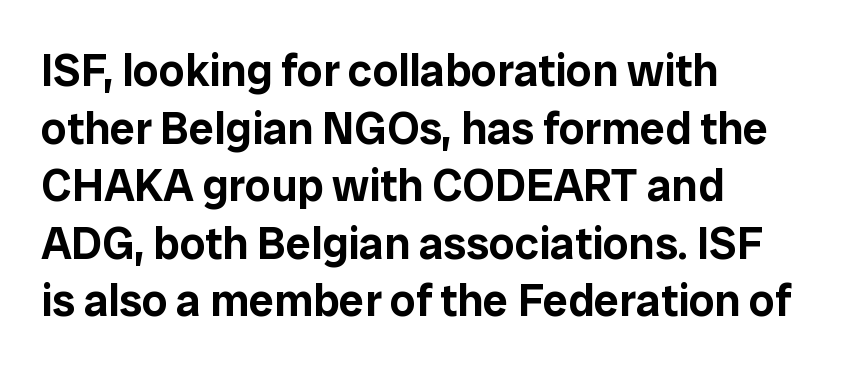
The image shows 45 px sans-serif type, upright; set left-aligned, normal line spacing (1.28x), normal letter spacing, not underlined; low stroke contrast and a medium x-height.
